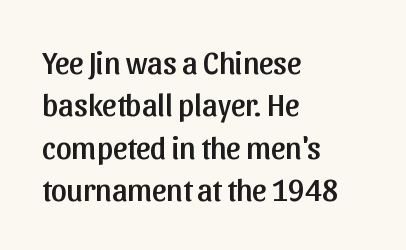
The image shows 31 px sans-serif type, upright; set left-aligned, normal line spacing (1.37x), normal letter spacing, not underlined; low stroke contrast and a medium x-height.
